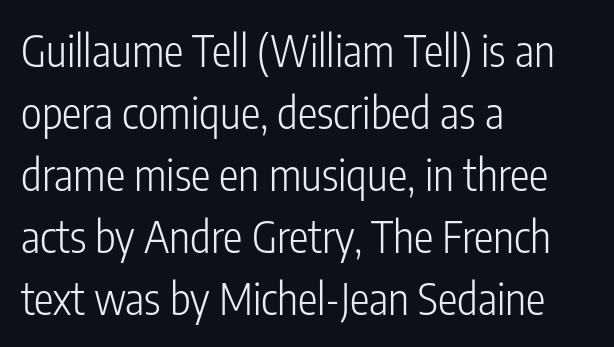
The image shows 44 px light, condensed sans-serif type, upright; set left-aligned, normal line spacing (1.41x), normal letter spacing, not underlined; low stroke contrast and a medium x-height.
